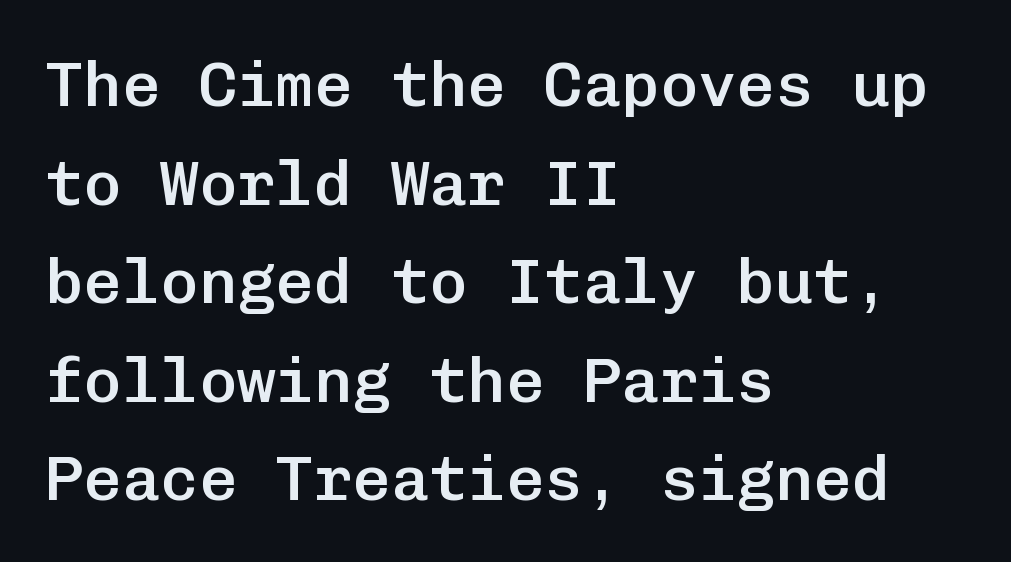
Q: Is the text bold? A: Semi-bold.
Q: Is the text italic (slanted)? A: No, it is upright.
Q: Is the typeface a serif or a sans-serif typeface? A: Sans-serif.
Q: Is the text underlined? A: No.
Q: How is the paragraph aligned? A: Left-aligned.
Q: Is the spacing between letters normal or unusually wide? A: Normal.
Q: Is the spacing between lines tight, normal or loose? A: Normal.
Q: Width (condensed, normal, or wide)? A: Normal.
Q: Stroke contrast? A: Low.
Q: x-height? A: Medium.
Q: Monospaced? A: Yes.
